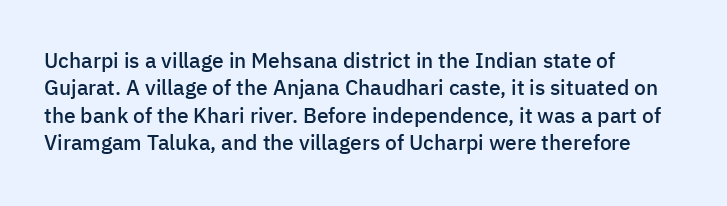
Line beginnings align vertically; line endings do not. Weight: semibold (demi). Tracking here is standard; glyphs follow each other at the usual distance. If you drew a line through each stem, it would be perfectly vertical. Has an underline been added? It has not.
